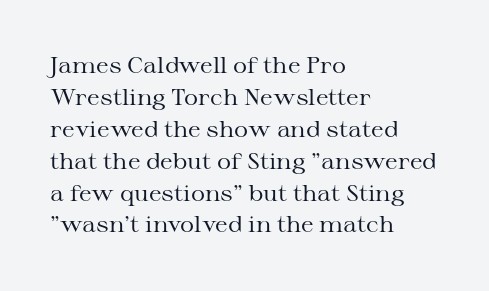
This sample uses an upright cut, with every glyph sitting square on the baseline. Check the space under the baseline: it is left empty. These lines are set flush left with a ragged right edge. Weight: not bold — regular or lighter.
